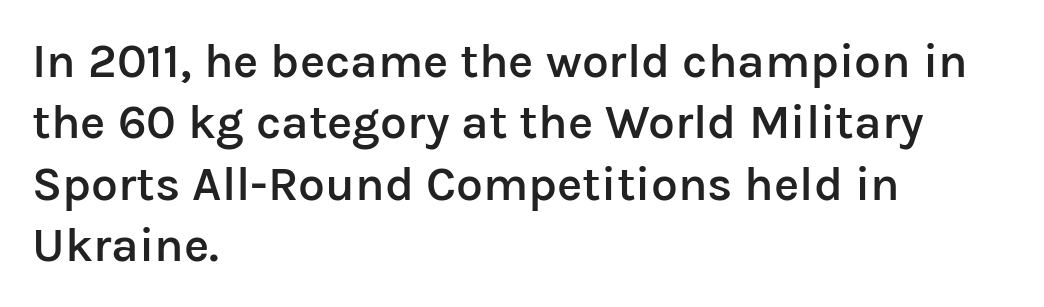
{"serif": "no", "italic": "no", "bold": "semi", "weight": "semibold", "width": "normal", "stroke_contrast": "low", "x_height": "medium", "monospaced": "no", "underline": "no", "align": "left", "line_spacing": "normal", "line_spacing_ratio": 1.28, "letter_spacing": "normal", "letter_spacing_em": 0.0, "glyph_px": 48}
